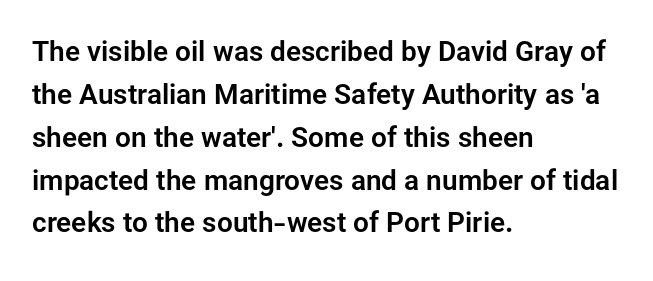
Q: Is the text italic (slanted)? A: No, it is upright.
Q: Is the typeface a serif or a sans-serif typeface? A: Sans-serif.
Q: Is the text underlined? A: No.
Q: How is the paragraph aligned? A: Left-aligned.
Q: Is the spacing between letters normal or unusually wide? A: Normal.
Q: Is the spacing between lines tight, normal or loose? A: Normal.
Q: Width (condensed, normal, or wide)? A: Normal.
Q: Stroke contrast? A: Low.
Q: x-height? A: Medium.
Q: Monospaced? A: No.
